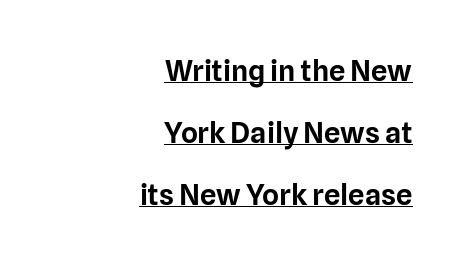
{"serif": "no", "italic": "no", "width": "normal", "stroke_contrast": "low", "x_height": "medium", "monospaced": "no", "underline": "yes", "align": "right", "line_spacing": "loose", "line_spacing_ratio": 2.14, "letter_spacing": "normal", "letter_spacing_em": 0.0, "glyph_px": 29}
